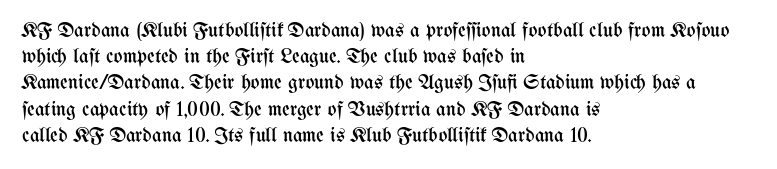
The image shows 21 px text type, upright; set left-aligned, normal line spacing (1.25x), normal letter spacing, not underlined.
